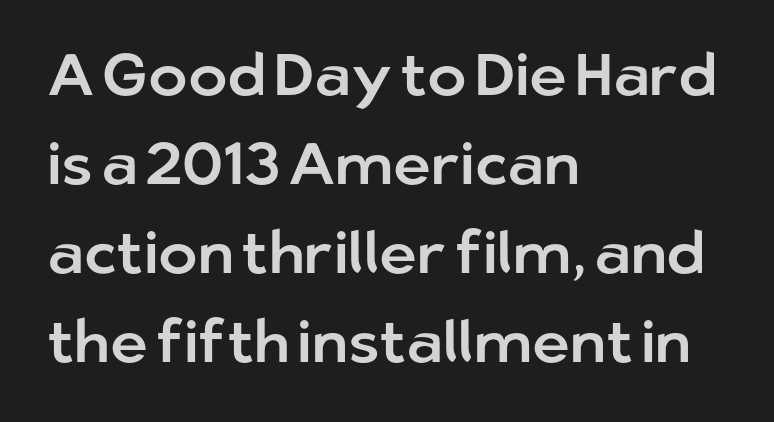
{"serif": "no", "italic": "no", "width": "normal", "stroke_contrast": "low", "x_height": "medium", "monospaced": "no", "underline": "no", "align": "left", "line_spacing": "normal", "line_spacing_ratio": 1.51, "letter_spacing": "normal", "letter_spacing_em": 0.0, "glyph_px": 59}
